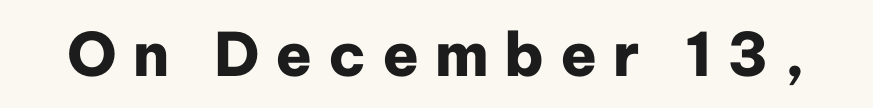
The image shows 60 px heavy sans-serif type, upright; set unusually wide letter spacing (+0.26 em), not underlined; low stroke contrast and a medium x-height.
